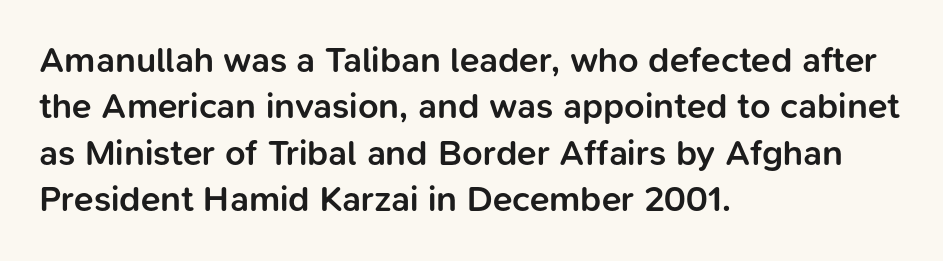
Q: Is the text bold? A: Semi-bold.
Q: Is the text italic (slanted)? A: No, it is upright.
Q: Is the typeface a serif or a sans-serif typeface? A: Sans-serif.
Q: Is the text underlined? A: No.
Q: How is the paragraph aligned? A: Left-aligned.
Q: Is the spacing between letters normal or unusually wide? A: Normal.
Q: Is the spacing between lines tight, normal or loose? A: Normal.
Q: Width (condensed, normal, or wide)? A: Normal.
Q: Stroke contrast? A: Low.
Q: x-height? A: Medium.
Q: Monospaced? A: No.
